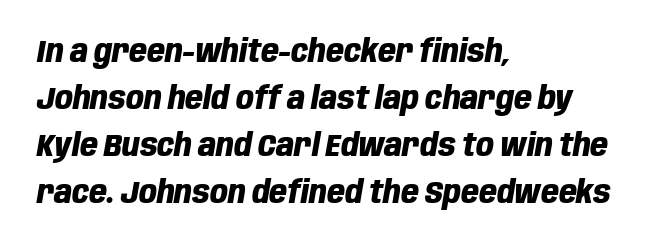
The image shows 31 px heavy, condensed type, italic (leaning right); set left-aligned, normal line spacing (1.52x), normal letter spacing, not underlined; low stroke contrast and a large x-height.
